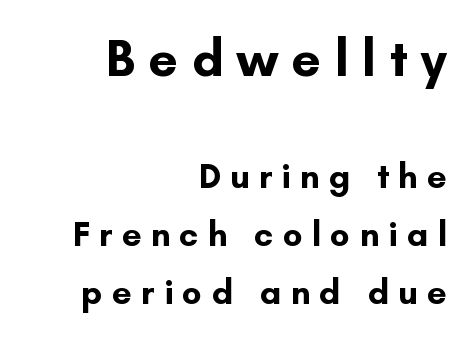
Summary of weight: heavy, a full bold. Tracking here is generous; glyphs stand well apart from one another. This sample has the flowing, uneven cadence of proportional lettering. The face used here is a sans, in the tradition of grotesques and geometrics. A normal amount of white space separates one row of letters from the next. If you drew a line through each stem, it would be perfectly vertical.
